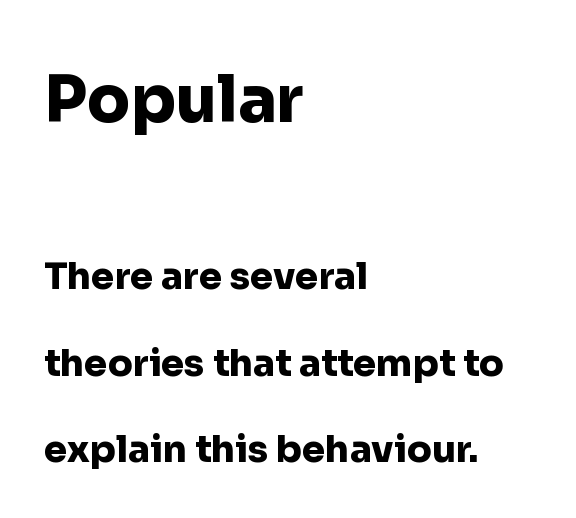
The foot of each line stays bare and open. A typesetter would call this zero additional tracking. A typesetter would mark this as roman, not italic. Classification — sans serif. Reading down the block, your eye returns to a fixed left position each line.
